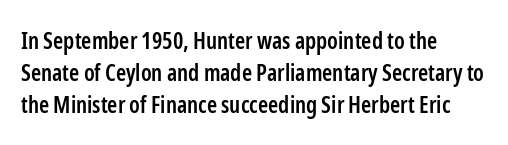
Q: Is the text bold? A: Semi-bold.
Q: Is the text italic (slanted)? A: No, it is upright.
Q: Is the text underlined? A: No.
Q: How is the paragraph aligned? A: Left-aligned.
Q: Is the spacing between letters normal or unusually wide? A: Normal.
Q: Is the spacing between lines tight, normal or loose? A: Normal.
